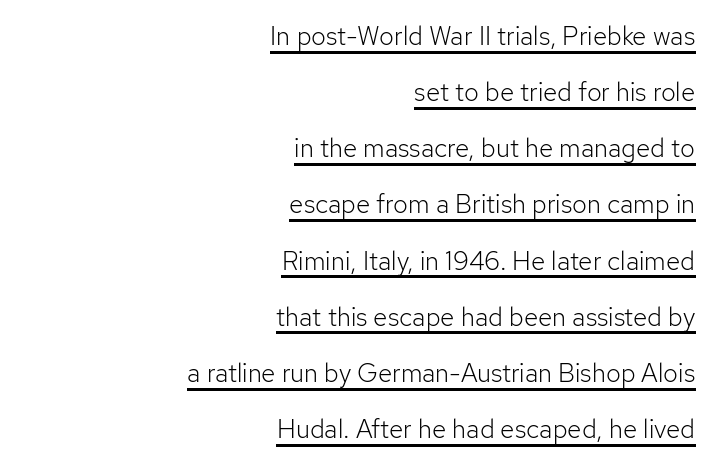
The image shows 26 px text type, upright; set right-aligned, loose line spacing (2.16x), normal letter spacing, underlined.
